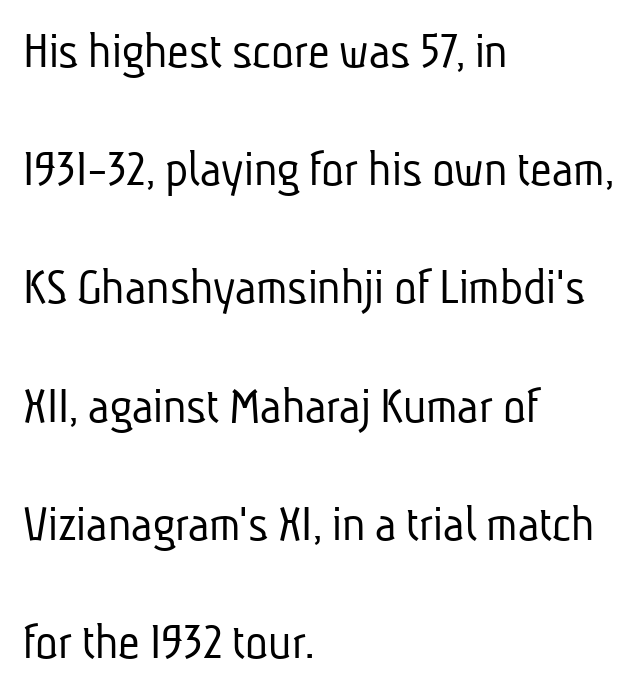
{"serif": "no", "bold": "no", "weight": "light", "width": "condensed", "stroke_contrast": "low", "x_height": "medium", "monospaced": "no", "underline": "no", "align": "left", "line_spacing": "loose", "line_spacing_ratio": 2.23, "letter_spacing": "normal", "letter_spacing_em": 0.0, "glyph_px": 53}
